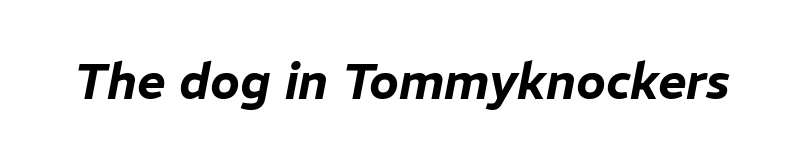
Beneath every word, the page is bare. This sample has the flowing, uneven cadence of proportional lettering. Tall strokes in this sample are angled rather than plumb. Is the letter spacing exaggerated? No — it looks like the ordinary default.
